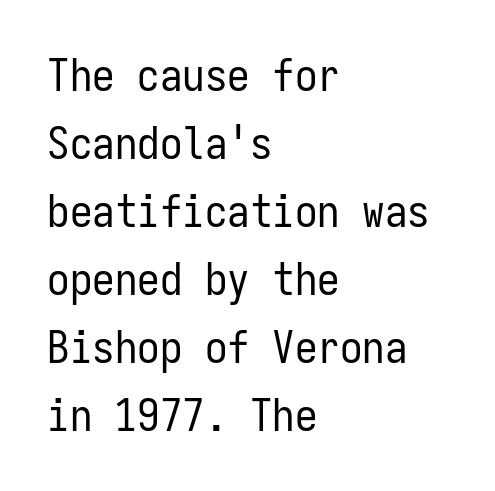
{"serif": "no", "italic": "no", "bold": "no", "weight": "regular", "width": "condensed", "stroke_contrast": "low", "x_height": "medium", "monospaced": "yes", "underline": "no", "align": "left", "line_spacing": "normal", "line_spacing_ratio": 1.51, "letter_spacing": "normal", "letter_spacing_em": 0.0, "glyph_px": 45}
